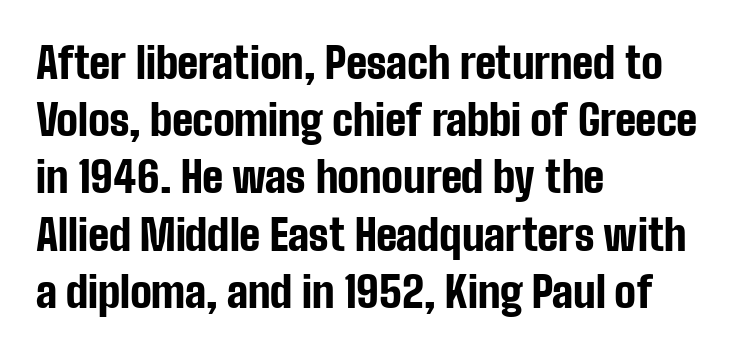
Q: Is the text bold? A: Yes.
Q: Is the text italic (slanted)? A: No, it is upright.
Q: Is the typeface a serif or a sans-serif typeface? A: Sans-serif.
Q: Is the text underlined? A: No.
Q: How is the paragraph aligned? A: Left-aligned.
Q: Is the spacing between letters normal or unusually wide? A: Normal.
Q: Is the spacing between lines tight, normal or loose? A: Normal.
Q: Width (condensed, normal, or wide)? A: Condensed.
Q: Stroke contrast? A: Low.
Q: x-height? A: Medium.
Q: Monospaced? A: No.
